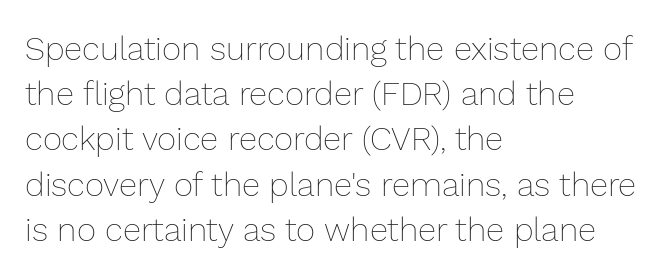
The image shows 33 px thin type, upright; set left-aligned, normal line spacing (1.37x), normal letter spacing, not underlined; low stroke contrast and a medium x-height.
